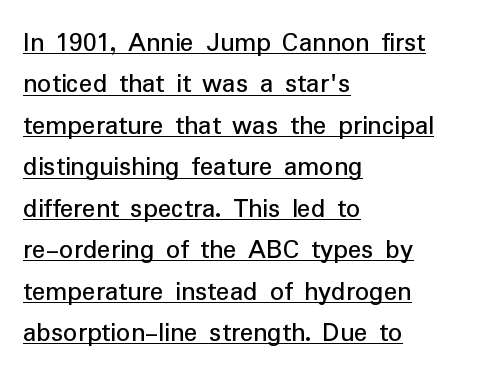
Q: Is the text italic (slanted)? A: No, it is upright.
Q: Is the typeface a serif or a sans-serif typeface? A: Sans-serif.
Q: Is the text underlined? A: Yes.
Q: How is the paragraph aligned? A: Left-aligned.
Q: Is the spacing between letters normal or unusually wide? A: Normal.
Q: Is the spacing between lines tight, normal or loose? A: Normal.
Q: Width (condensed, normal, or wide)? A: Normal.
Q: Stroke contrast? A: Low.
Q: x-height? A: Medium.
Q: Monospaced? A: No.
